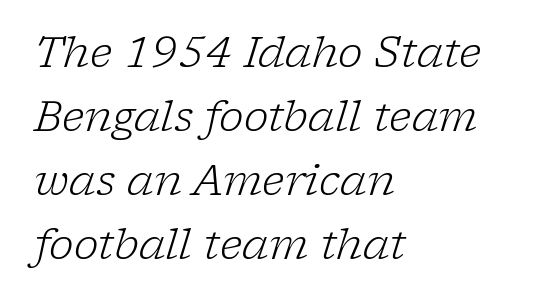
Teacher's note: observe the even left margin — that is flush-left alignment. This sample uses an oblique cut, with every glyph tilted off the vertical. What kind of face is this? One with serifs. Letter spacing: default.
